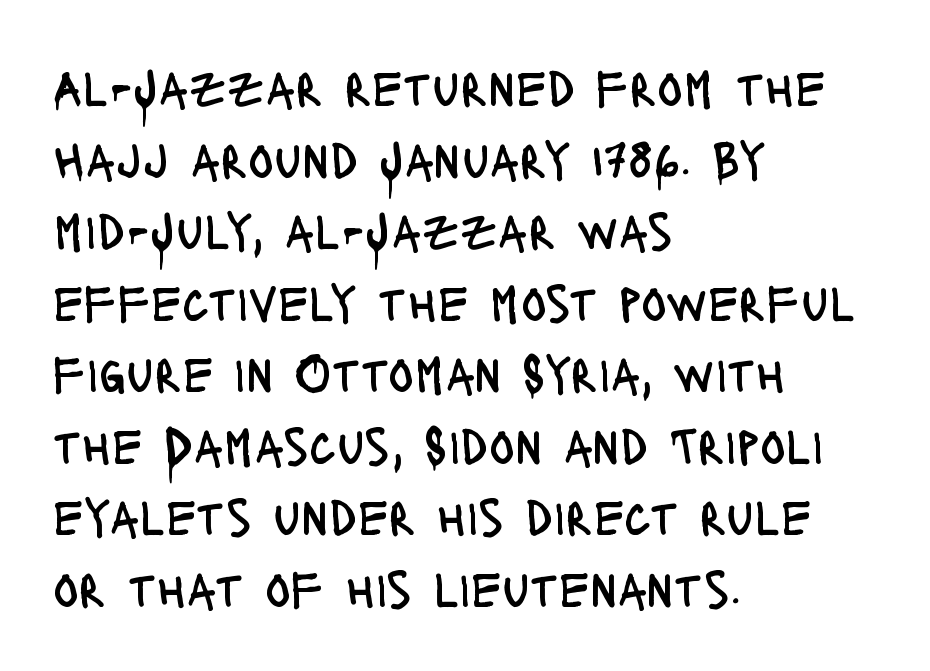
{"serif": "no", "italic": "no", "bold": "no", "weight": "regular", "width": "condensed", "stroke_contrast": "low", "x_height": "large", "monospaced": "no", "underline": "no", "align": "left", "line_spacing": "normal", "line_spacing_ratio": 1.35, "letter_spacing": "normal", "letter_spacing_em": 0.0, "glyph_px": 53}
